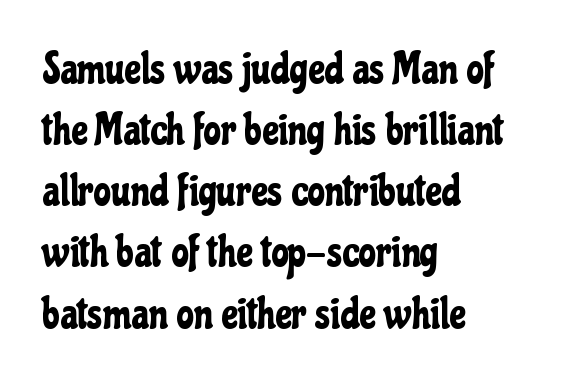
The image shows 44 px condensed sans-serif type, upright; set left-aligned, normal line spacing (1.39x), normal letter spacing, not underlined; low stroke contrast and a medium x-height.
